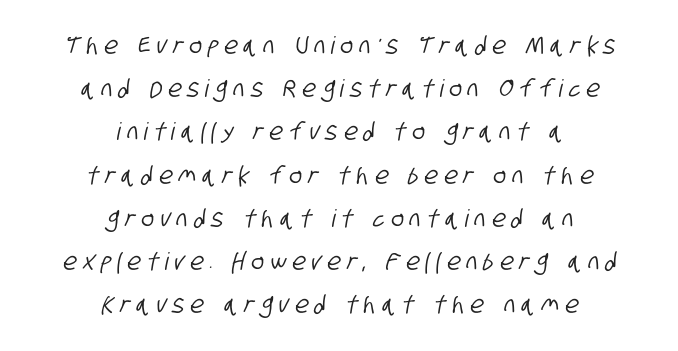
{"underline": "no", "align": "center", "line_spacing_ratio": 1.8, "letter_spacing": "wide", "letter_spacing_em": 0.26, "glyph_px": 24}
